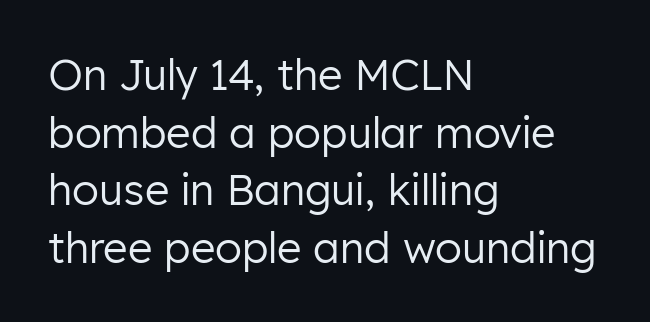
{"serif": "no", "italic": "no", "bold": "no", "weight": "regular", "width": "normal", "stroke_contrast": "low", "x_height": "medium", "monospaced": "no", "underline": "no", "align": "left", "line_spacing": "normal", "line_spacing_ratio": 1.37, "letter_spacing": "normal", "letter_spacing_em": 0.0, "glyph_px": 42}
